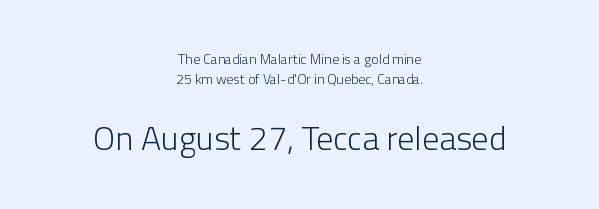
The rendering enlarges the type as you move from the upper chunk to the lower. The letters carry no serifs — their stems end cleanly without finishing strokes. A typesetter would call this zero additional tracking. Think of a printed novel: that variable character pitch is what you see here. The font is comparable to plain body text, perhaps lighter.
